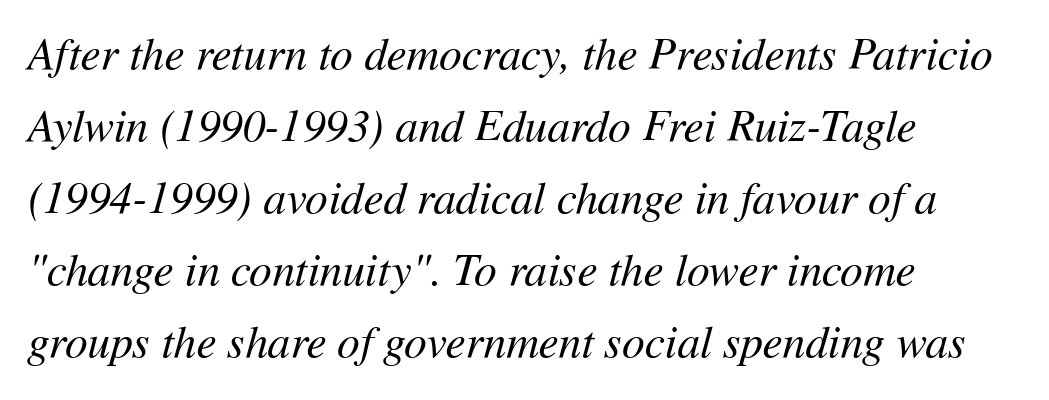
{"italic": "yes", "lean": "right", "slant_degrees": 11, "bold": "no", "weight": "regular", "width": "normal", "stroke_contrast": "medium", "x_height": "medium", "monospaced": "no", "underline": "no", "align": "left", "line_spacing": "normal", "line_spacing_ratio": 1.6, "letter_spacing": "normal", "letter_spacing_em": 0.0, "glyph_px": 45}
